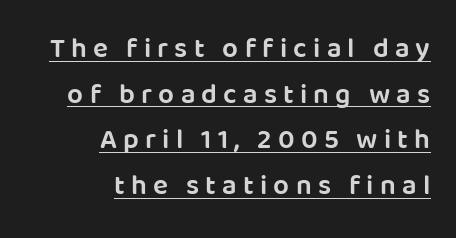
Rendered with straight, roman letterforms. Caption: lettering with a line underneath. Vertical spacing — default. The lines in this sample share a right terminus and differ only in where they begin. Is this a fixed-width face? No — the glyphs have proportional, varying widths.
